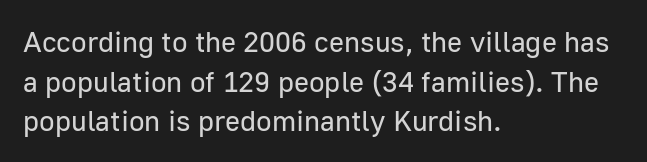
The image shows 29 px regular-weight sans-serif type, upright; set left-aligned, normal line spacing (1.37x), normal letter spacing, not underlined; low stroke contrast and a medium x-height.
